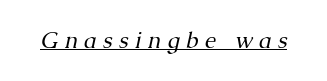
Looking at the ascenders, they clearly lean. What stands out about the letter spacing? Its width — letters are far apart. Weight: in the light-to-regular range. Somebody hit Ctrl+U on this one — the words are underlined.
